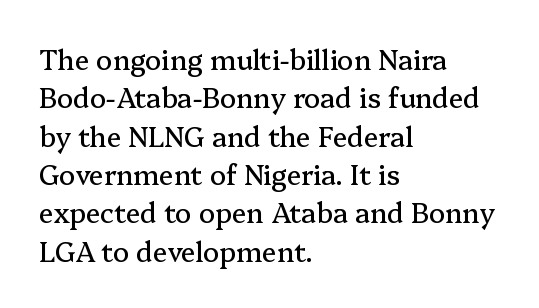
{"italic": "no", "underline": "no", "align": "left", "line_spacing": "normal", "line_spacing_ratio": 1.42, "letter_spacing": "normal", "letter_spacing_em": 0.0, "glyph_px": 27}
